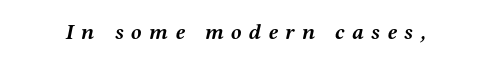
The image shows 22 px bold type, italic (leaning right); set unusually wide letter spacing (+0.33 em), not underlined.
